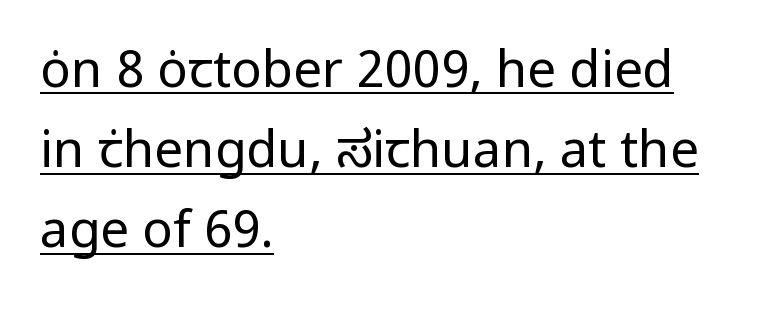
Q: Is the text bold? A: No.
Q: Is the text italic (slanted)? A: No, it is upright.
Q: Is the typeface a serif or a sans-serif typeface? A: Sans-serif.
Q: Is the text underlined? A: Yes.
Q: How is the paragraph aligned? A: Left-aligned.
Q: Is the spacing between letters normal or unusually wide? A: Normal.
Q: Is the spacing between lines tight, normal or loose? A: Normal.
Q: Width (condensed, normal, or wide)? A: Normal.
Q: Stroke contrast? A: Low.
Q: x-height? A: Medium.
Q: Monospaced? A: No.
